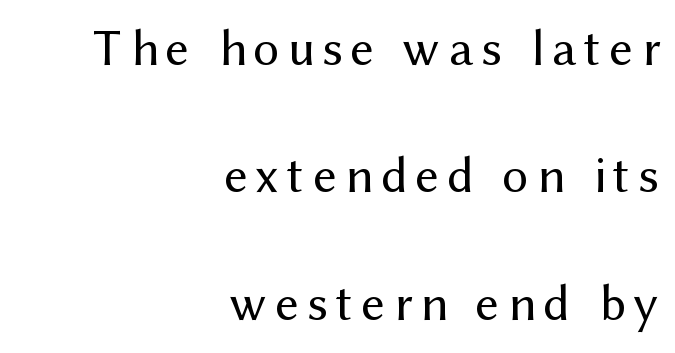
The image shows 52 px regular-weight sans-serif type, upright; set right-aligned, loose line spacing (2.45x), not underlined; medium stroke contrast and a medium x-height.
